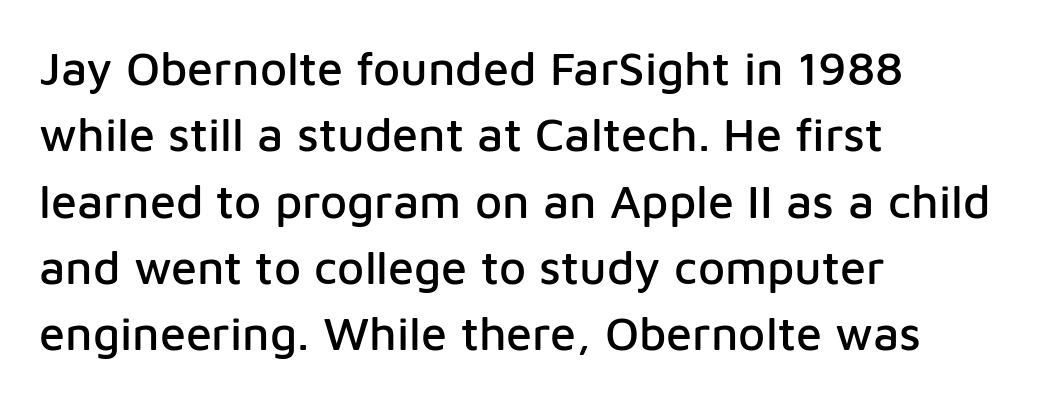
The image shows 47 px sans-serif type, upright; set left-aligned, normal line spacing (1.41x), normal letter spacing, not underlined; low stroke contrast and a medium x-height.
